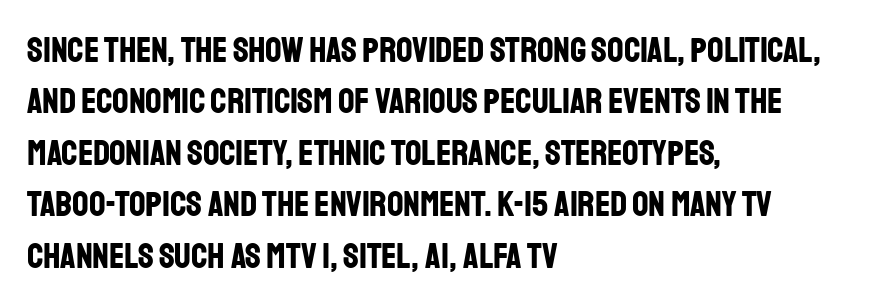
Q: Is the text bold? A: Yes.
Q: Is the text italic (slanted)? A: No, it is upright.
Q: Is the typeface a serif or a sans-serif typeface? A: Sans-serif.
Q: Is the text underlined? A: No.
Q: How is the paragraph aligned? A: Left-aligned.
Q: Is the spacing between letters normal or unusually wide? A: Normal.
Q: Is the spacing between lines tight, normal or loose? A: Normal.
Q: Width (condensed, normal, or wide)? A: Condensed.
Q: Stroke contrast? A: Low.
Q: x-height? A: Large.
Q: Monospaced? A: No.
